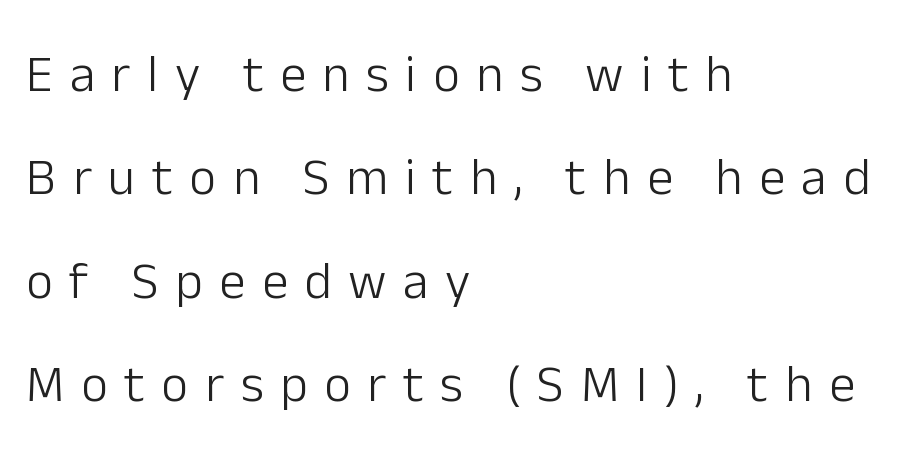
Caption: face not bold, strokes unweighted. Where is the straight margin? On the left. Nope, no serifs anywhere on these letters. Character widths vary here, with narrow letters taking less room than wide ones.
